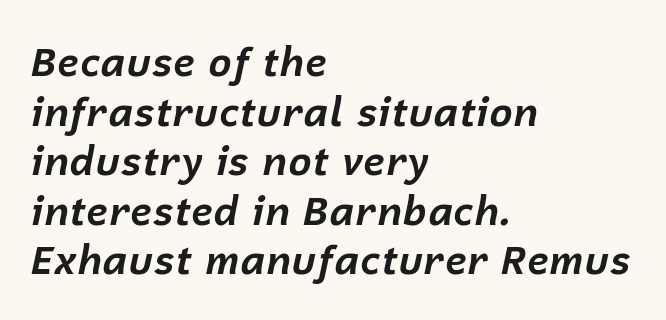
Compared with a centered layout, this one pins lines to the left instead. The space beneath each line is pristine and unruled. Caption: standard tracking, unaltered. The typography opts for an oblique posture over an upright one. A typesetter would call this proportional, since set widths differ per character. On the weight axis this lands at bold, roughly 700.
